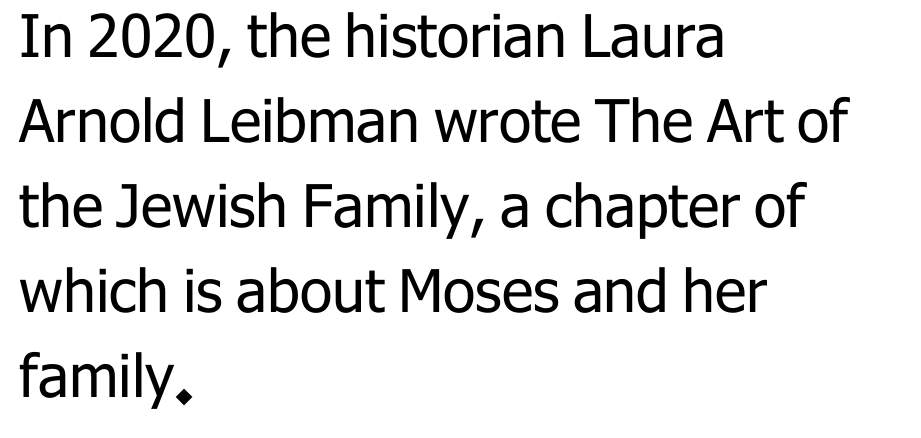
The image shows 59 px regular-weight sans-serif type, upright; set left-aligned, normal line spacing (1.44x), normal letter spacing, not underlined; low stroke contrast and a medium x-height.
